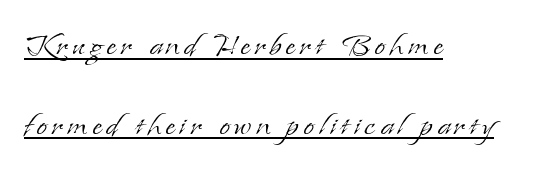
The image shows 39 px light serif type; set left-aligned, loose line spacing (2.04x), underlined; low stroke contrast and a small x-height.
